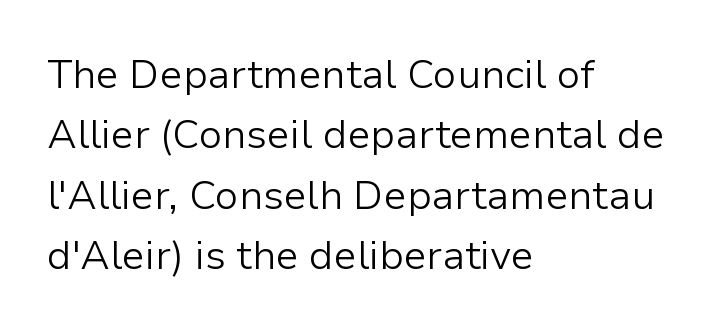
The image shows 40 px light sans-serif type, upright; set left-aligned, normal line spacing (1.51x), normal letter spacing, not underlined; low stroke contrast and a medium x-height.
